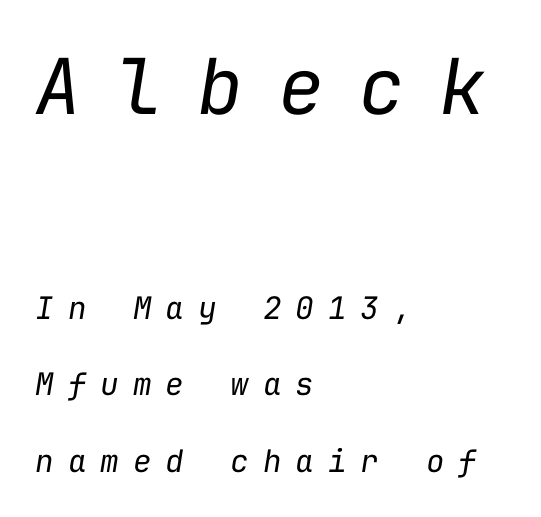
When letters slant like this, we call the style italic. The letterforms sit at book weight or below. Does extra space separate the letters? Yes, quite a lot of it. Between these two stacked blocks, the higher one wins on size. The space between consecutive lines is lavish.
